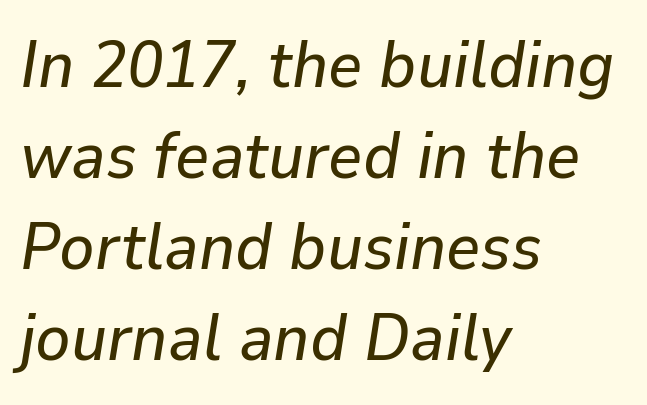
The lettering tilts uniformly, giving the passage an italic look. Glance below the letters and you will spot only blank space. Does the leading feel generous? No, just average. Caption: multi-line text, flush left, ragged right. In terms of letterspacing, this is plain default setting.
